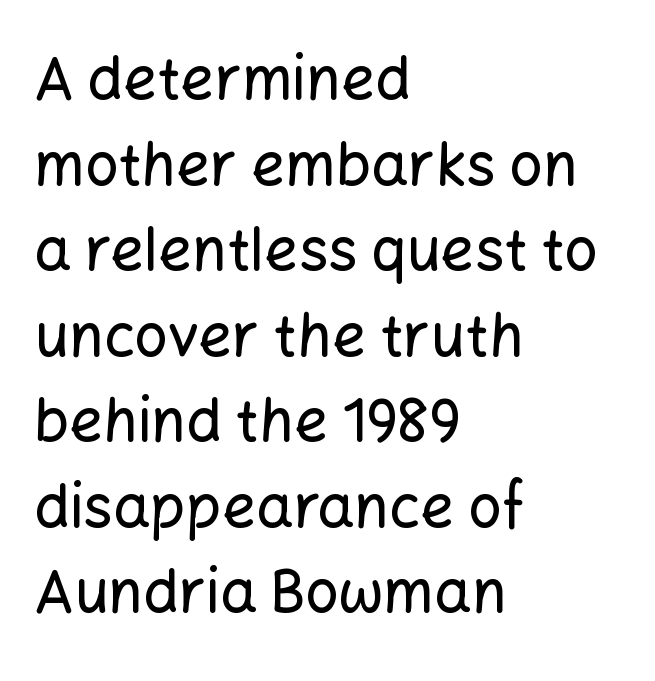
Q: Is the text italic (slanted)? A: No, it is upright.
Q: Is the typeface a serif or a sans-serif typeface? A: Sans-serif.
Q: Is the text underlined? A: No.
Q: How is the paragraph aligned? A: Left-aligned.
Q: Is the spacing between letters normal or unusually wide? A: Normal.
Q: Is the spacing between lines tight, normal or loose? A: Normal.
Q: Width (condensed, normal, or wide)? A: Normal.
Q: Stroke contrast? A: Low.
Q: x-height? A: Medium.
Q: Monospaced? A: No.
